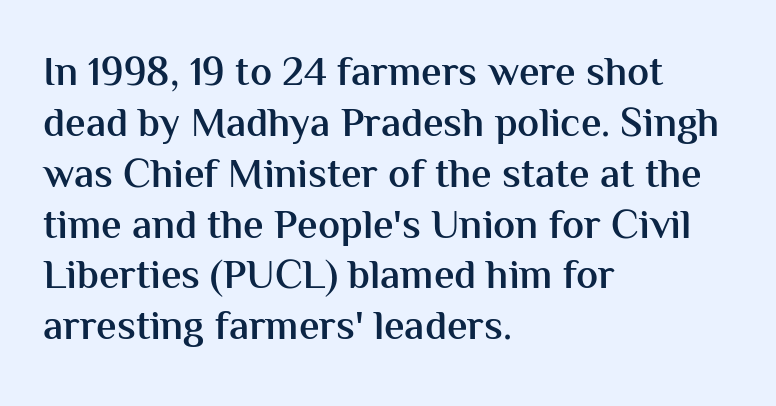
Q: Is the text bold? A: Semi-bold.
Q: Is the text italic (slanted)? A: No, it is upright.
Q: Is the typeface a serif or a sans-serif typeface? A: Sans-serif.
Q: Is the text underlined? A: No.
Q: How is the paragraph aligned? A: Left-aligned.
Q: Is the spacing between letters normal or unusually wide? A: Normal.
Q: Width (condensed, normal, or wide)? A: Normal.
Q: Stroke contrast? A: Medium.
Q: x-height? A: Medium.
Q: Monospaced? A: No.
